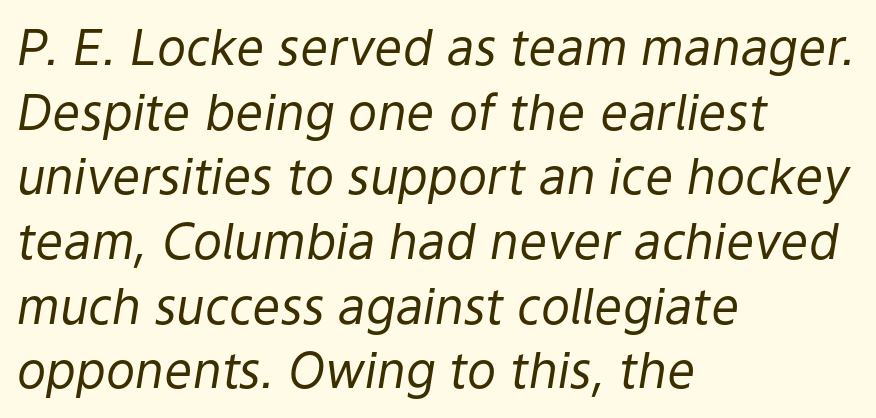
Q: Is the text bold? A: No.
Q: Is the text italic (slanted)? A: Yes, it leans right by about 9 degrees.
Q: Is the text underlined? A: No.
Q: How is the paragraph aligned? A: Left-aligned.
Q: Is the spacing between letters normal or unusually wide? A: Normal.
Q: Is the spacing between lines tight, normal or loose? A: Normal.
Q: Width (condensed, normal, or wide)? A: Normal.
Q: Stroke contrast? A: Low.
Q: x-height? A: Medium.
Q: Monospaced? A: No.
